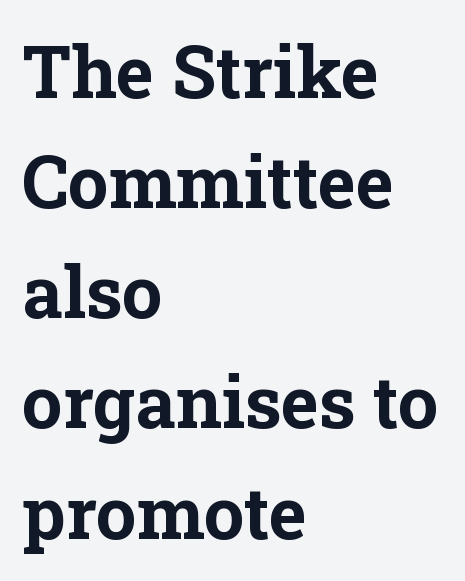
The image shows 72 px bold serif type, upright; set left-aligned, normal line spacing (1.53x), normal letter spacing, not underlined; low stroke contrast and a medium x-height.
